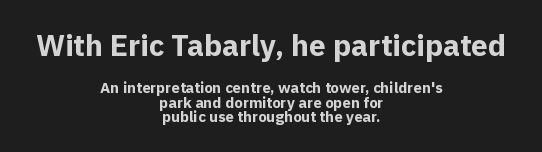
Q: Is the text bold? A: Yes.
Q: Is the text italic (slanted)? A: No, it is upright.
Q: Is the typeface a serif or a sans-serif typeface? A: Sans-serif.
Q: Is the text underlined? A: No.
Q: How is the paragraph aligned? A: Centered.
Q: Is the spacing between letters normal or unusually wide? A: Normal.
Q: Is the spacing between lines tight, normal or loose? A: Tight.
Q: Which block of text is set in a larger size, the first (top) or the second (bottom)? A: The first (top) one.
Q: Width (condensed, normal, or wide)? A: Normal.
Q: x-height? A: Medium.
Q: Monospaced? A: No.
